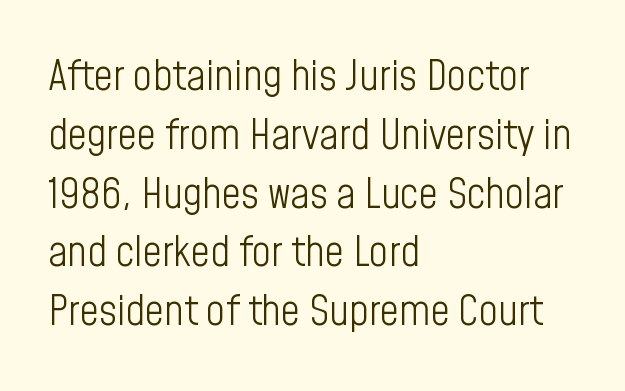
Q: Is the text bold? A: No.
Q: Is the text italic (slanted)? A: No, it is upright.
Q: Is the typeface a serif or a sans-serif typeface? A: Sans-serif.
Q: Is the text underlined? A: No.
Q: How is the paragraph aligned? A: Left-aligned.
Q: Is the spacing between letters normal or unusually wide? A: Normal.
Q: Is the spacing between lines tight, normal or loose? A: Normal.
Q: Width (condensed, normal, or wide)? A: Condensed.
Q: Stroke contrast? A: Low.
Q: x-height? A: Medium.
Q: Monospaced? A: No.
